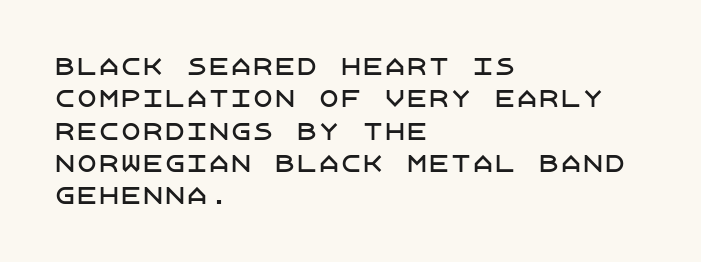
Q: Is the text italic (slanted)? A: No, it is upright.
Q: Is the text underlined? A: No.
Q: How is the paragraph aligned? A: Left-aligned.
Q: Is the spacing between letters normal or unusually wide? A: Normal.
Q: Is the spacing between lines tight, normal or loose? A: Normal.
